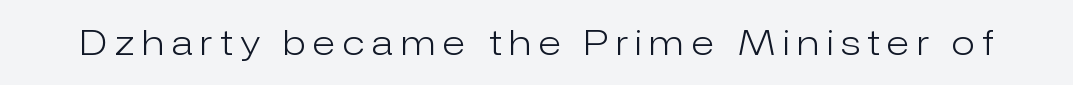
Varying glyph widths throughout — classic text-font behaviour. The lettering stays uniformly vertical, giving the passage a roman look. In terms of letterspacing, this is a distinctly airy, spread setting. The weight would be labelled regular, book, light, or lighter still. Descender tails drop into unmarked territory.
